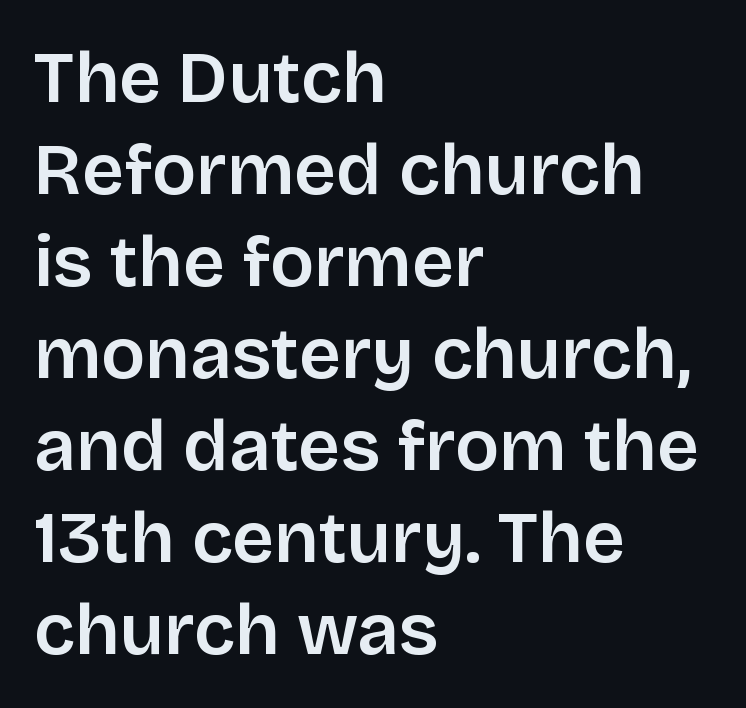
{"serif": "no", "italic": "no", "width": "normal", "stroke_contrast": "low", "x_height": "large", "monospaced": "no", "underline": "no", "align": "left", "line_spacing": "normal", "line_spacing_ratio": 1.26, "letter_spacing": "normal", "letter_spacing_em": 0.0, "glyph_px": 73}
